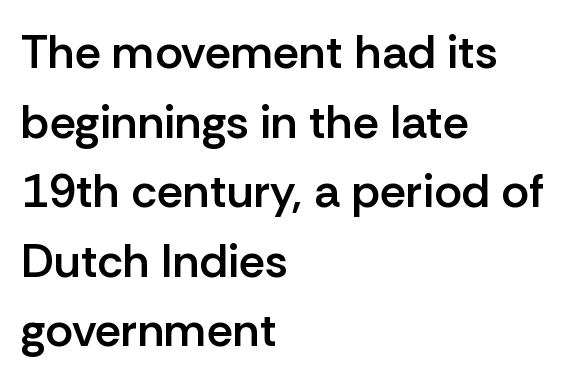
Proportional: the letters do not fall into vertical columns. Strokes here are thickened, but only to semibold level. Words appear dense and cohesive because spacing is normal. The designer went with a sans here, leaving each stem footless.
